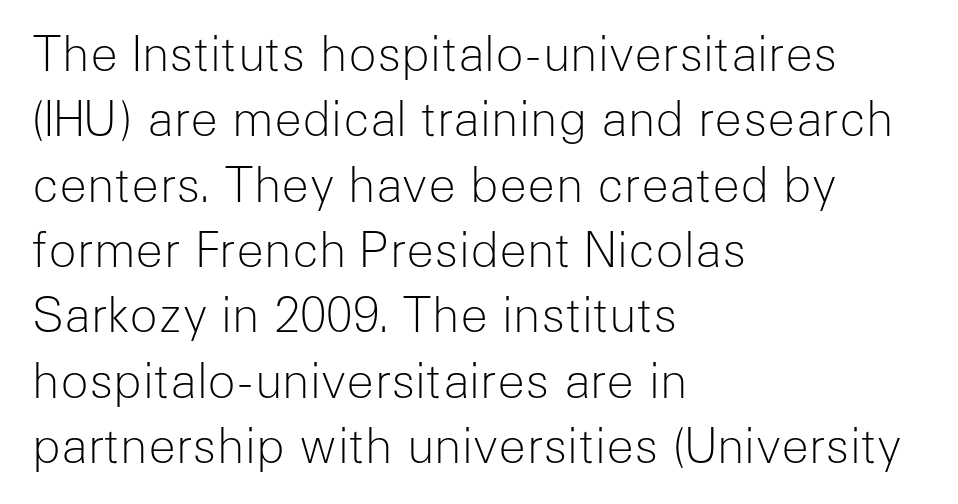
{"serif": "no", "italic": "no", "bold": "no", "weight": "light", "width": "normal", "stroke_contrast": "low", "x_height": "medium", "monospaced": "no", "underline": "no", "align": "left", "line_spacing": "normal", "line_spacing_ratio": 1.39, "letter_spacing": "normal", "letter_spacing_em": 0.0, "glyph_px": 47}
